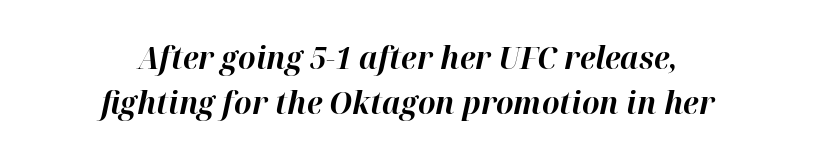
Q: Is the text bold? A: Yes.
Q: Is the text italic (slanted)? A: Yes, it leans right by about 12 degrees.
Q: Is the text underlined? A: No.
Q: How is the paragraph aligned? A: Centered.
Q: Is the spacing between letters normal or unusually wide? A: Normal.
Q: Is the spacing between lines tight, normal or loose? A: Normal.
Q: Width (condensed, normal, or wide)? A: Normal.
Q: Stroke contrast? A: High.
Q: x-height? A: Medium.
Q: Monospaced? A: No.
